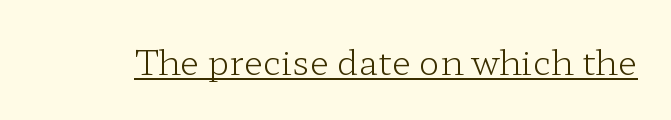
Q: Is the text bold? A: No.
Q: Is the text italic (slanted)? A: No, it is upright.
Q: Is the typeface a serif or a sans-serif typeface? A: Serif.
Q: Is the text underlined? A: Yes.
Q: Is the spacing between letters normal or unusually wide? A: Normal.
Q: Width (condensed, normal, or wide)? A: Wide.
Q: Stroke contrast? A: Low.
Q: x-height? A: Medium.
Q: Monospaced? A: No.
